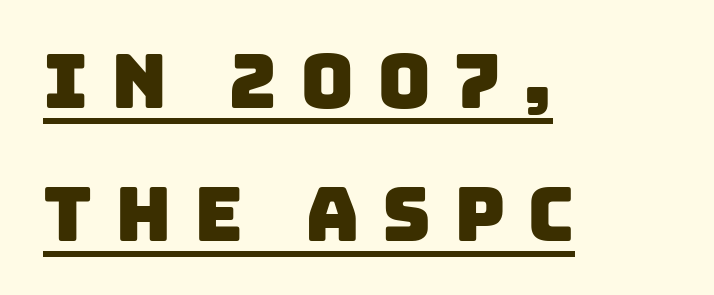
The image shows 75 px sans-serif type; set left-aligned, line spacing 1.77x, unusually wide letter spacing (+0.3 em), underlined; low stroke contrast and a large x-height.
